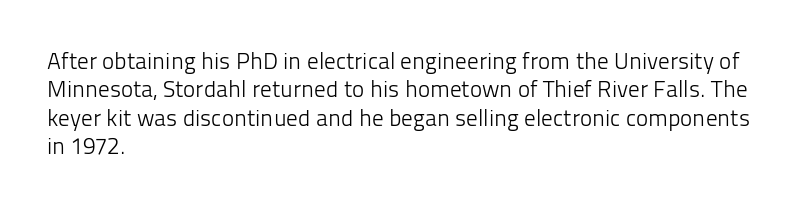
{"italic": "no", "bold": "no", "underline": "no", "align": "left", "line_spacing_ratio": 1.23, "letter_spacing": "normal", "letter_spacing_em": 0.0, "glyph_px": 23}
